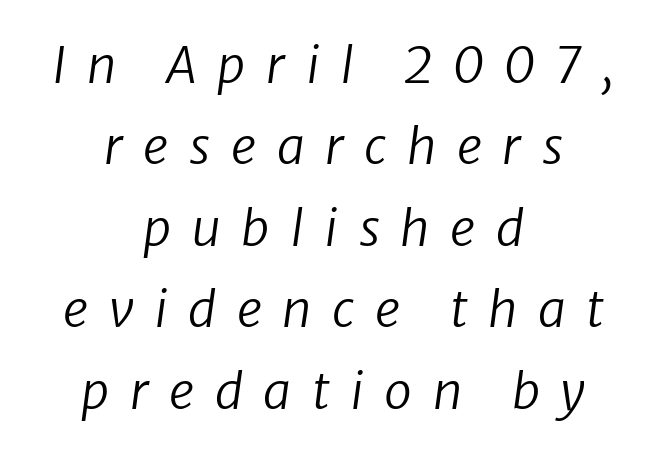
{"italic": "yes", "lean": "right", "slant_degrees": 8, "bold": "no", "weight": "regular", "width": "normal", "stroke_contrast": "low", "x_height": "medium", "monospaced": "no", "underline": "no", "align": "center", "line_spacing": "normal", "line_spacing_ratio": 1.63, "letter_spacing": "wide", "letter_spacing_em": 0.41, "glyph_px": 50}
